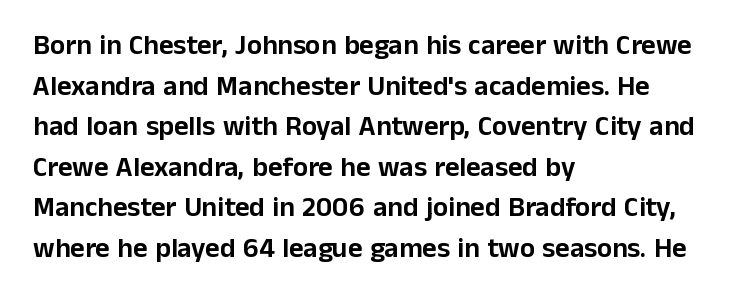
The image shows 28 px sans-serif type, upright; set left-aligned, normal line spacing (1.45x), normal letter spacing, not underlined; low stroke contrast and a medium x-height.
